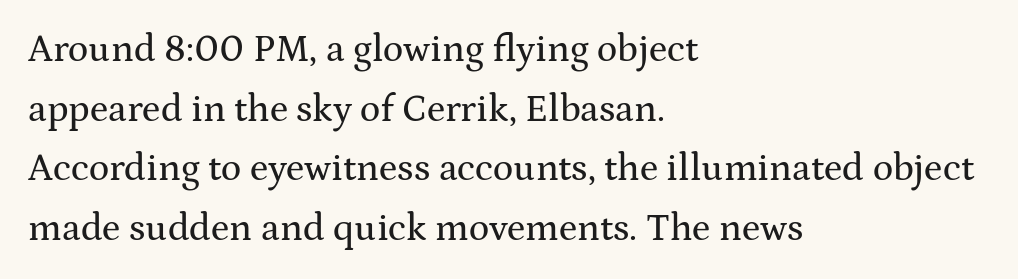
The image shows 38 px wide serif type, upright; set left-aligned, normal line spacing (1.57x), normal letter spacing, not underlined; medium stroke contrast and a medium x-height.
